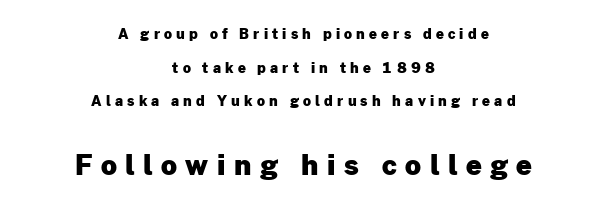
Font category for this specimen: sans-serif. Strong, thick strokes mark this as bold type. Does extra space separate the letters? Yes, quite a lot of it. Varying glyph widths throughout — classic text-font behaviour. The letters in the lower block stand taller than those in the block above. Lines of text with bare space underneath.
